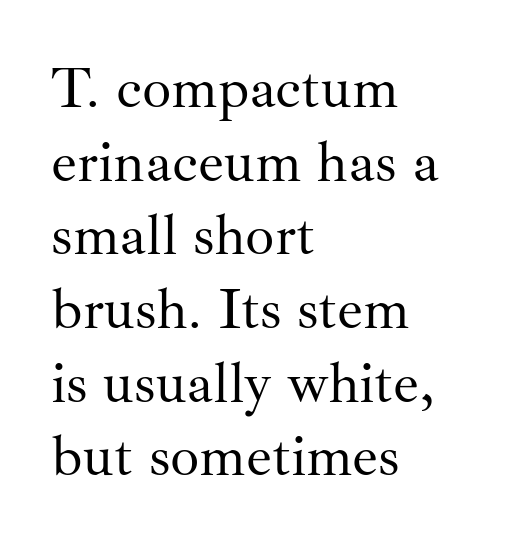
Q: Is the text bold? A: No.
Q: Is the text italic (slanted)? A: No, it is upright.
Q: Is the typeface a serif or a sans-serif typeface? A: Serif.
Q: Is the text underlined? A: No.
Q: How is the paragraph aligned? A: Left-aligned.
Q: Is the spacing between letters normal or unusually wide? A: Normal.
Q: Is the spacing between lines tight, normal or loose? A: Normal.
Q: Width (condensed, normal, or wide)? A: Normal.
Q: Stroke contrast? A: Medium.
Q: x-height? A: Small.
Q: Monospaced? A: No.
